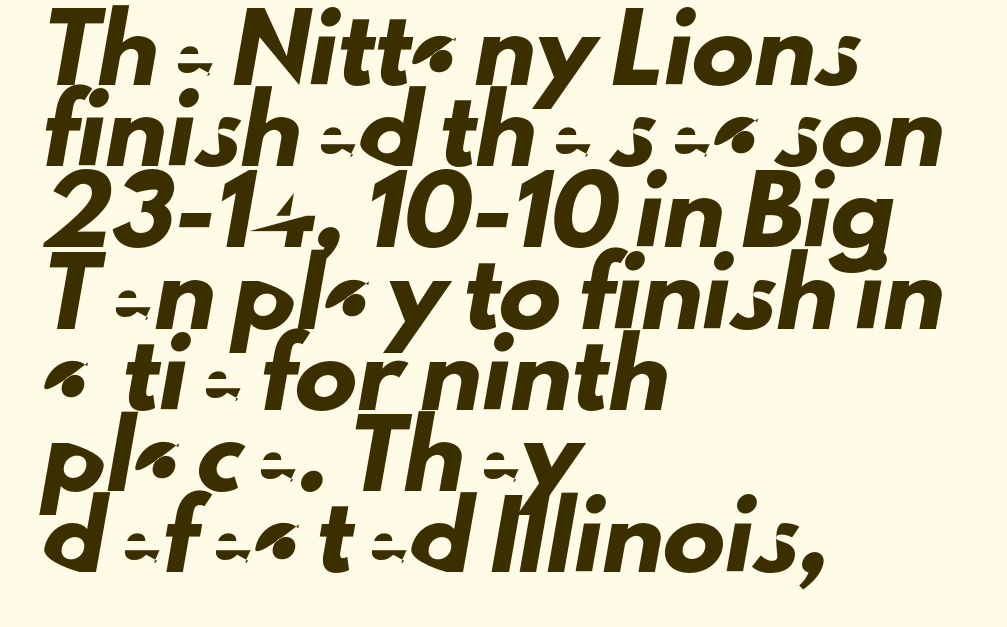
Beneath every word, the page is bare. A sans-serif font was chosen for this passage. Short note: letters normally spaced. This sample has the flowing, uneven cadence of proportional lettering. Line spacing here is normal.
